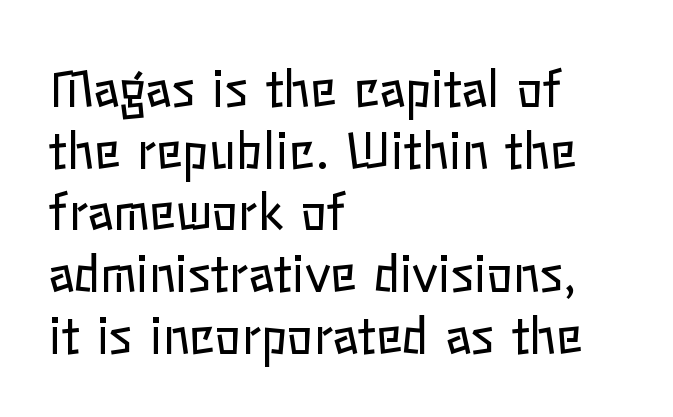
Posture: straight, roman, zero tilt. These lines are set flush left with a ragged right edge. These lines are rendered in a variable-pitch font. Weight: not bold — regular or lighter. Characters follow at the spacing the type designer built in. In terms of leading, this rendering sits right in the middle.
